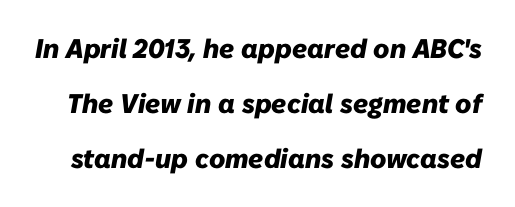
The image shows 27 px bold type, italic (leaning right); set loose line spacing (2.03x), normal letter spacing, not underlined.
